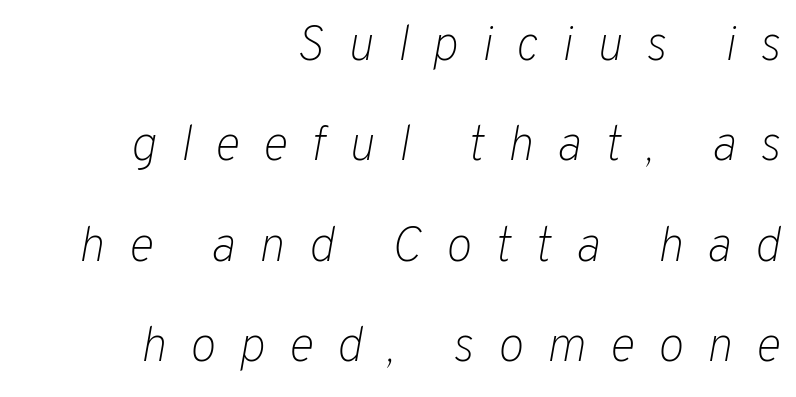
The image shows 49 px light type, italic (leaning right); set right-aligned, loose line spacing (2.05x), unusually wide letter spacing (+0.48 em), not underlined; low stroke contrast and a medium x-height.
